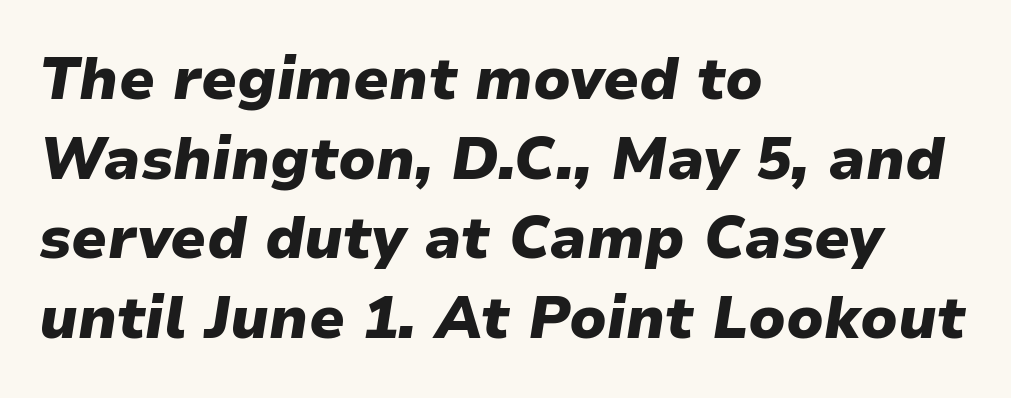
The image shows 59 px heavy type, italic (leaning right); set left-aligned, normal line spacing (1.35x), normal letter spacing, not underlined; low stroke contrast and a medium x-height.
